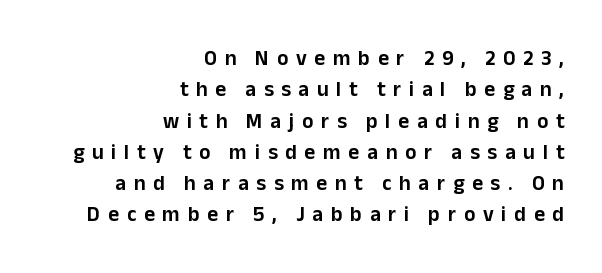
The image shows 21 px text type, upright; set right-aligned, normal line spacing (1.49x), unusually wide letter spacing (+0.37 em), not underlined.
